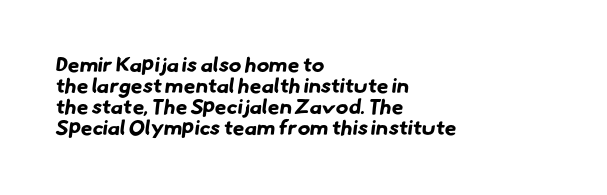
The image shows 21 px bold type; set left-aligned, tight line spacing (1.0x), normal letter spacing, not underlined.
